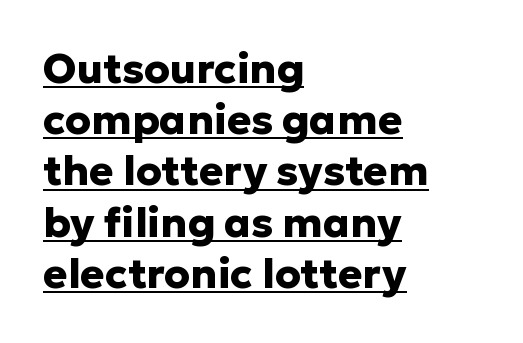
{"serif": "no", "italic": "no", "bold": "yes", "weight": "heavy", "width": "normal", "stroke_contrast": "low", "x_height": "medium", "monospaced": "no", "underline": "yes", "align": "left", "line_spacing": "normal", "line_spacing_ratio": 1.25, "letter_spacing": "normal", "letter_spacing_em": 0.0, "glyph_px": 41}
